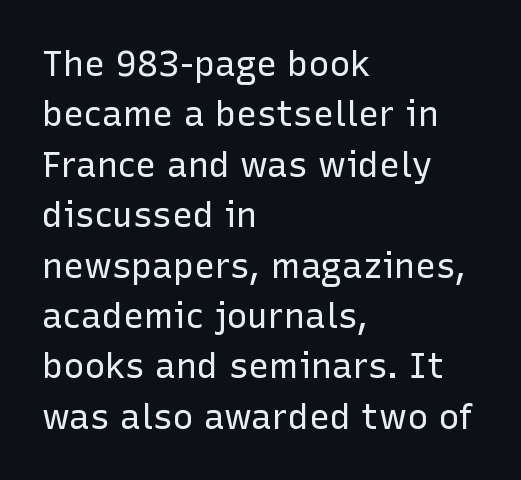
The image shows 35 px regular-weight sans-serif type, upright; set left-aligned, normal line spacing (1.44x), normal letter spacing, not underlined; low stroke contrast and a medium x-height.
